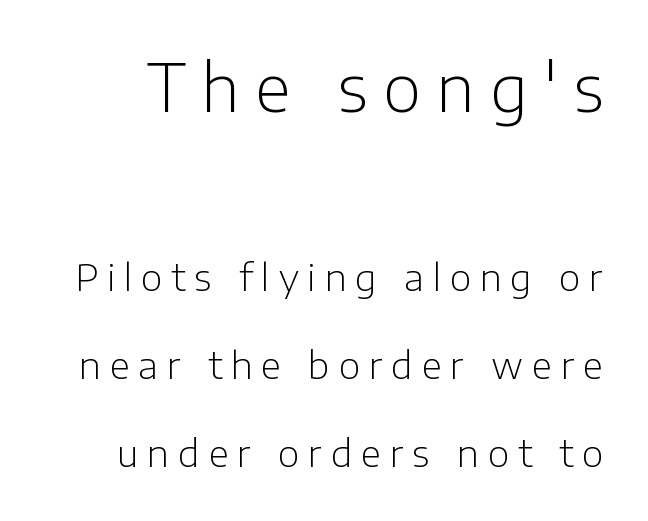
Large over small — that's the arrangement of the two blocks here. You can tell from the bare stems that sans-serif type was used. Quick note: interline space is abundant. Ascenders rise straight up at ninety degrees. Check under the words: just untouched page.
